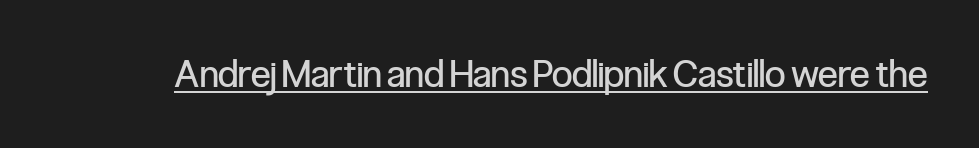
The image shows 37 px regular-weight, condensed sans-serif type, upright; set normal letter spacing, underlined; low stroke contrast and a medium x-height.
